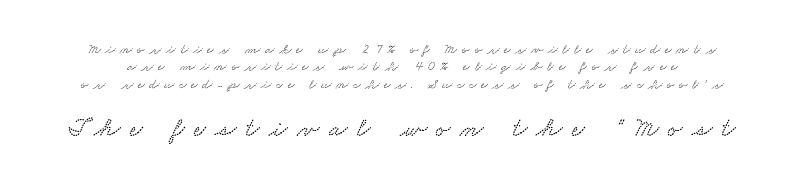
These lines have a slow, spaced-out rhythm from letter to letter. The passage shown is not underscored anywhere. A student would notice the bottom passage is typeset larger than what precedes it.
